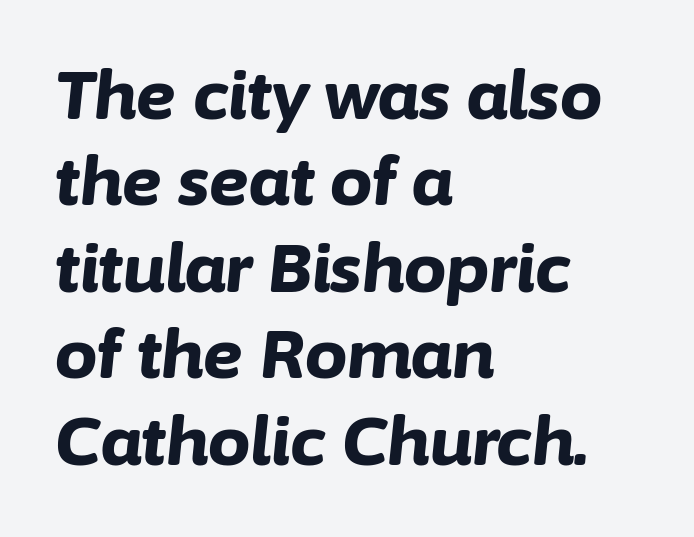
The image shows 67 px bold type, italic (leaning right); set left-aligned, normal line spacing (1.29x), normal letter spacing, not underlined; low stroke contrast and a medium x-height.
